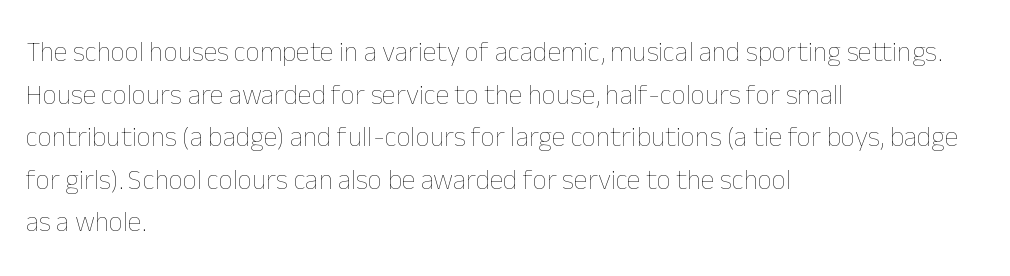
Q: Is the text bold? A: No.
Q: Is the text italic (slanted)? A: No, it is upright.
Q: Is the text underlined? A: No.
Q: How is the paragraph aligned? A: Left-aligned.
Q: Is the spacing between letters normal or unusually wide? A: Normal.
Q: Is the spacing between lines tight, normal or loose? A: Normal.
Q: Width (condensed, normal, or wide)? A: Normal.
Q: Stroke contrast? A: Low.
Q: x-height? A: Medium.
Q: Monospaced? A: No.
